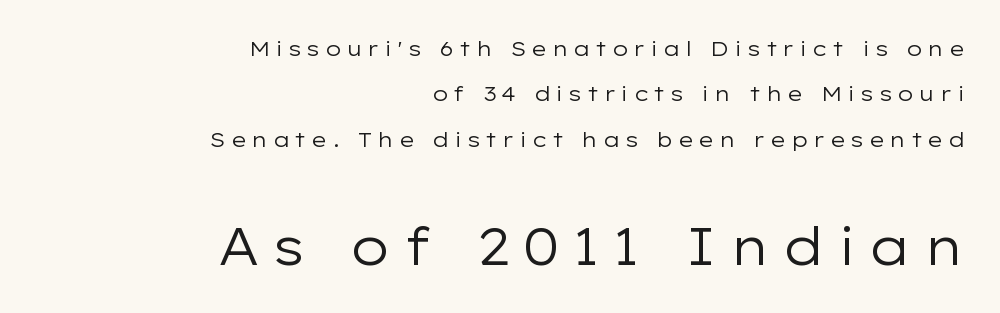
The weight would be labelled regular, book, light, or lighter still. The passage shown begins with its smaller block and ends with its larger one. Successive baselines arrive slowly, with a big drop between each. Words appear elongated and porous because spacing is wide.
